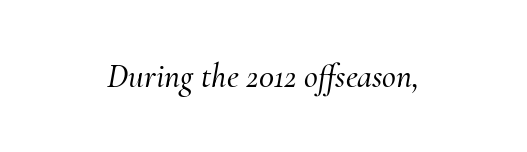
{"serif": "yes", "italic": "yes", "lean": "right", "slant_degrees": 10, "width": "normal", "stroke_contrast": "medium", "x_height": "small", "monospaced": "no", "underline": "no", "align": "center", "letter_spacing": "normal", "letter_spacing_em": 0.0, "glyph_px": 34}
